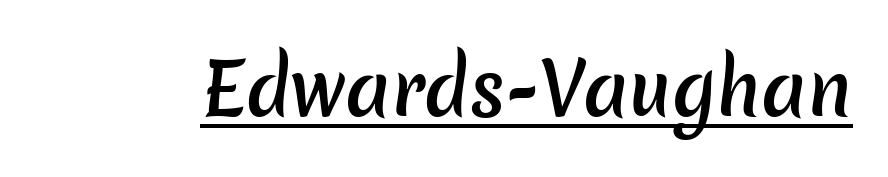
{"serif": "no", "bold": "semi", "weight": "semibold", "width": "normal", "stroke_contrast": "low", "x_height": "medium", "monospaced": "no", "underline": "yes", "letter_spacing": "normal", "letter_spacing_em": 0.0, "glyph_px": 72}
